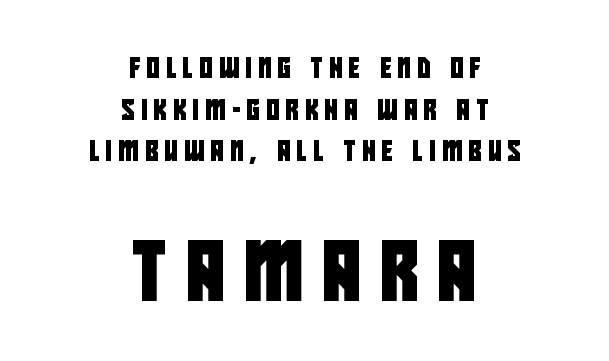
Q: Is the typeface a serif or a sans-serif typeface? A: Sans-serif.
Q: Is the text underlined? A: No.
Q: How is the paragraph aligned? A: Centered.
Q: Is the spacing between letters normal or unusually wide? A: Unusually wide.
Q: Is the spacing between lines tight, normal or loose? A: Loose.
Q: Which block of text is set in a larger size, the first (top) or the second (bottom)? A: The second (bottom) one.
Q: Width (condensed, normal, or wide)? A: Condensed.
Q: Stroke contrast? A: Low.
Q: x-height? A: Large.
Q: Monospaced? A: No.
